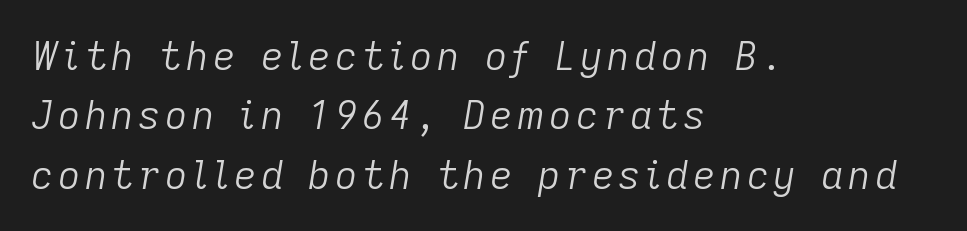
The image shows 39 px light type, italic (leaning right); set left-aligned, normal line spacing (1.52x), not underlined; low stroke contrast and a medium x-height.
